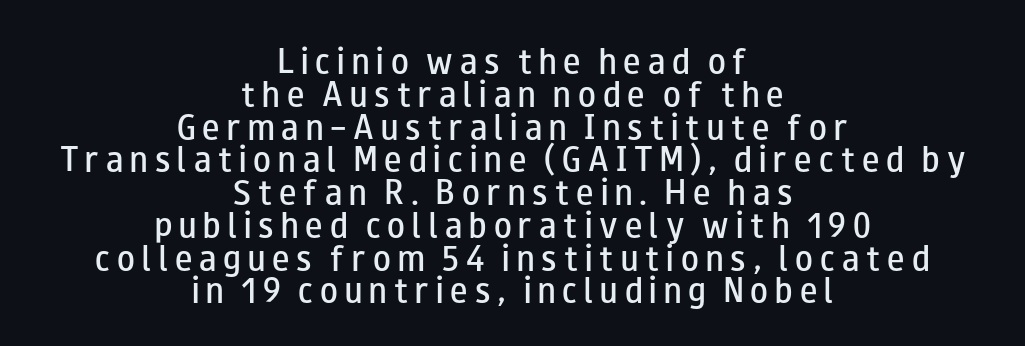
The image shows 29 px semibold, wide sans-serif type, upright; set centered, tight line spacing (1.13x), unusually wide letter spacing (+0.24 em), not underlined; low stroke contrast and a small x-height.
